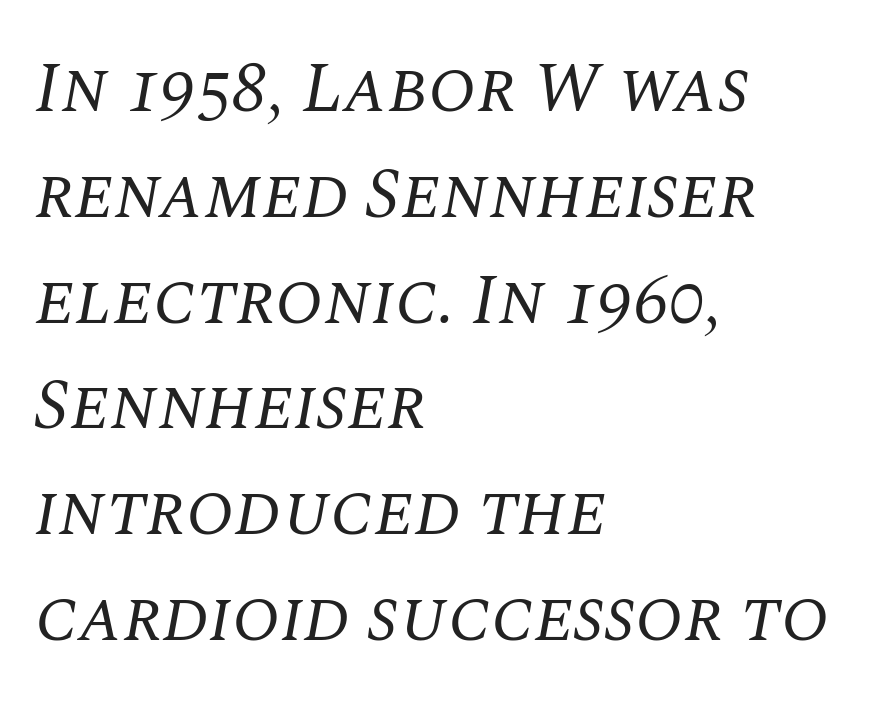
The image shows 71 px regular-weight serif type, italic (leaning right); set left-aligned, normal line spacing (1.49x), normal letter spacing, not underlined; medium stroke contrast and a large x-height.
